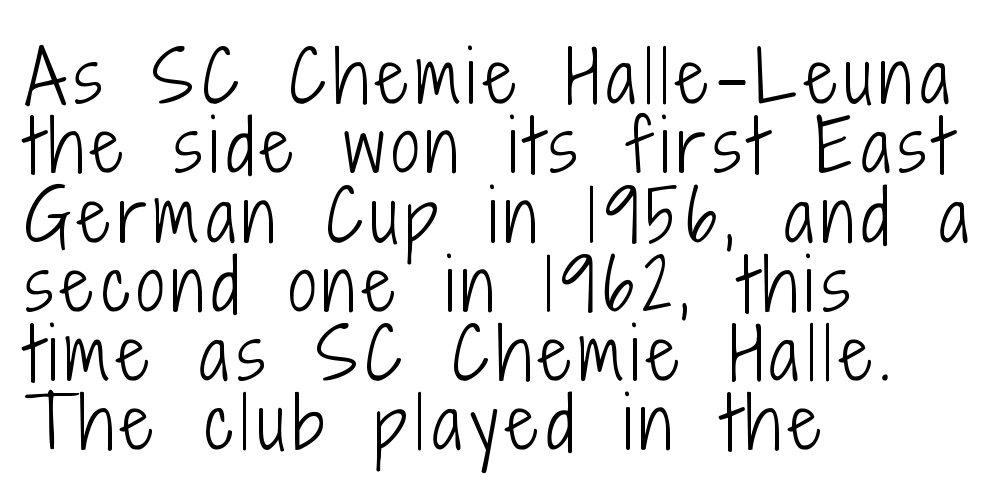
The image shows 70 px light, condensed sans-serif type, upright; set left-aligned, tight line spacing (0.99x), not underlined; low stroke contrast and a medium x-height.
